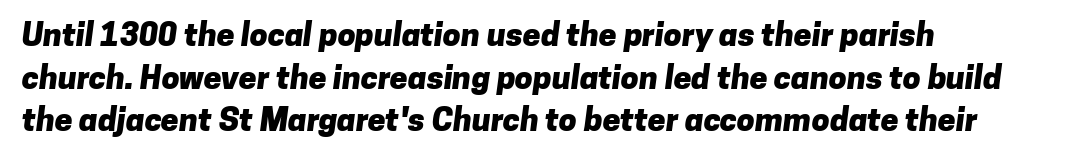
Varying glyph widths throughout — classic text-font behaviour. The type family on display is of the sans-serif kind. The setting favours the left margin, as ordinary paragraphs usually do. The zone under the glyphs is completely vacant.
